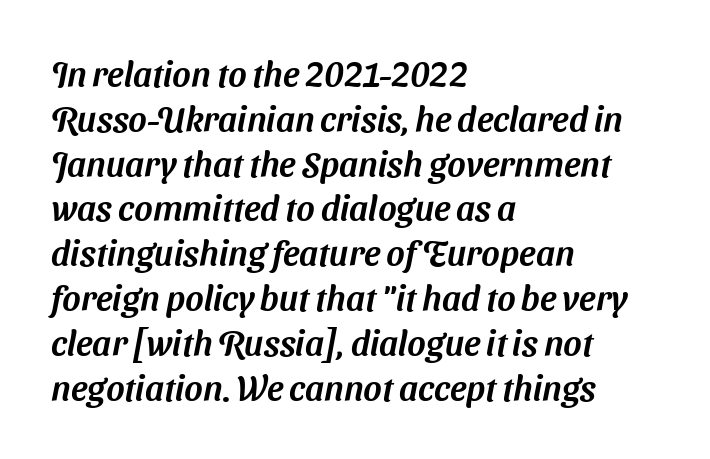
{"serif": "no", "width": "normal", "stroke_contrast": "medium", "x_height": "medium", "monospaced": "no", "underline": "no", "align": "left", "line_spacing": "normal", "line_spacing_ratio": 1.28, "letter_spacing": "normal", "letter_spacing_em": 0.0, "glyph_px": 35}
